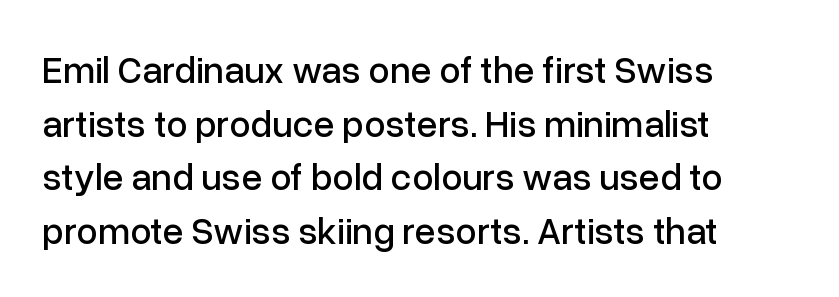
Q: Is the text italic (slanted)? A: No, it is upright.
Q: Is the typeface a serif or a sans-serif typeface? A: Sans-serif.
Q: Is the text underlined? A: No.
Q: How is the paragraph aligned? A: Left-aligned.
Q: Is the spacing between letters normal or unusually wide? A: Normal.
Q: Is the spacing between lines tight, normal or loose? A: Normal.
Q: Width (condensed, normal, or wide)? A: Normal.
Q: Stroke contrast? A: Low.
Q: x-height? A: Medium.
Q: Monospaced? A: No.
